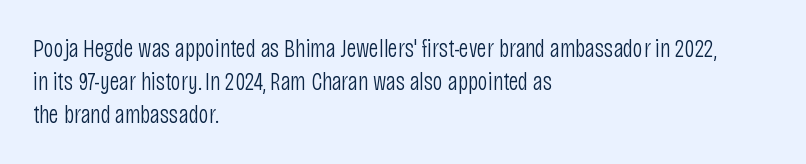
{"italic": "no", "bold": "no", "underline": "no", "align": "left", "line_spacing": "normal", "line_spacing_ratio": 1.33, "letter_spacing": "normal", "letter_spacing_em": 0.0, "glyph_px": 25}
